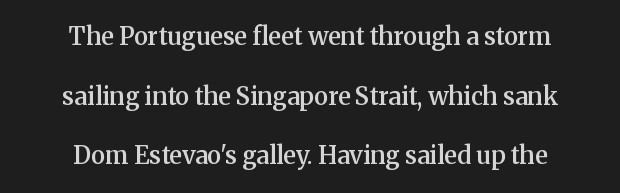
The image shows 24 px text type, upright; set centered, loose line spacing (2.48x), normal letter spacing, not underlined.
